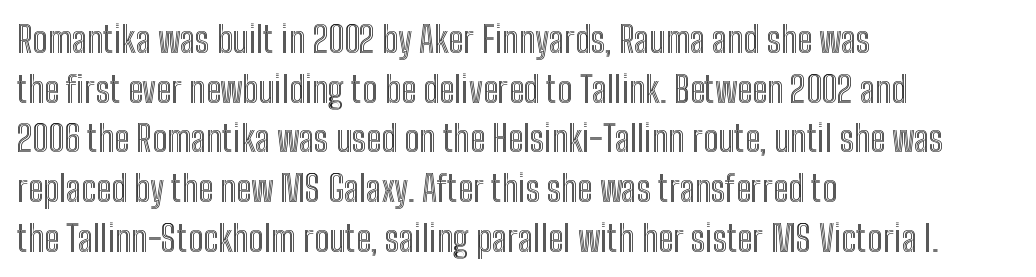
Horizontal alignment here is leftward, the default for most running prose. Each new line begins a customary step beneath the previous one. The passage shown is not underscored anywhere. A typesetter would call this proportional, since set widths differ per character. You could call the tracking neutral — neither tight nor loose.
